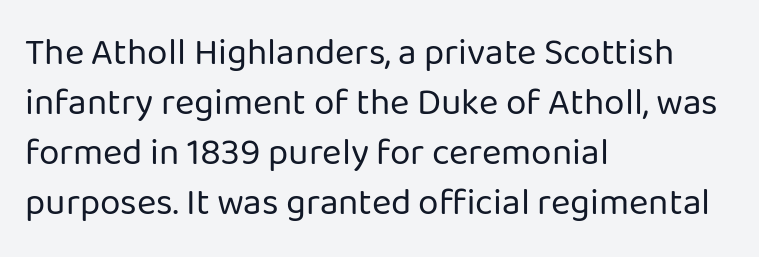
Q: Is the text bold? A: No.
Q: Is the text italic (slanted)? A: No, it is upright.
Q: Is the typeface a serif or a sans-serif typeface? A: Sans-serif.
Q: Is the text underlined? A: No.
Q: How is the paragraph aligned? A: Left-aligned.
Q: Is the spacing between letters normal or unusually wide? A: Normal.
Q: Is the spacing between lines tight, normal or loose? A: Normal.
Q: Width (condensed, normal, or wide)? A: Normal.
Q: Stroke contrast? A: Low.
Q: x-height? A: Medium.
Q: Monospaced? A: No.
